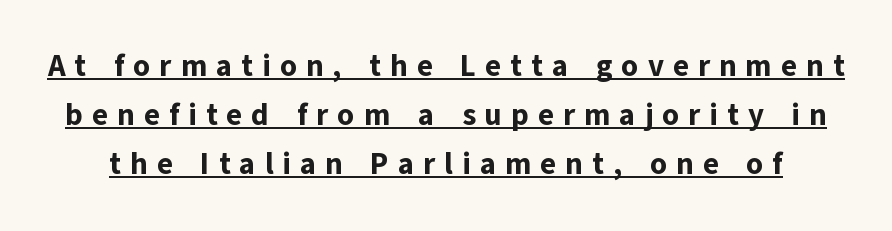
The image shows 30 px bold sans-serif type, upright; set normal line spacing (1.64x), unusually wide letter spacing (+0.3 em), underlined; low stroke contrast and a medium x-height.
